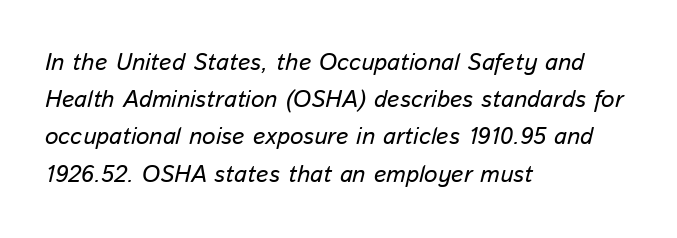
{"italic": "yes", "lean": "right", "slant_degrees": 13, "underline": "no", "align": "left", "line_spacing": "normal", "line_spacing_ratio": 1.55, "letter_spacing": "normal", "letter_spacing_em": 0.0, "glyph_px": 24}
